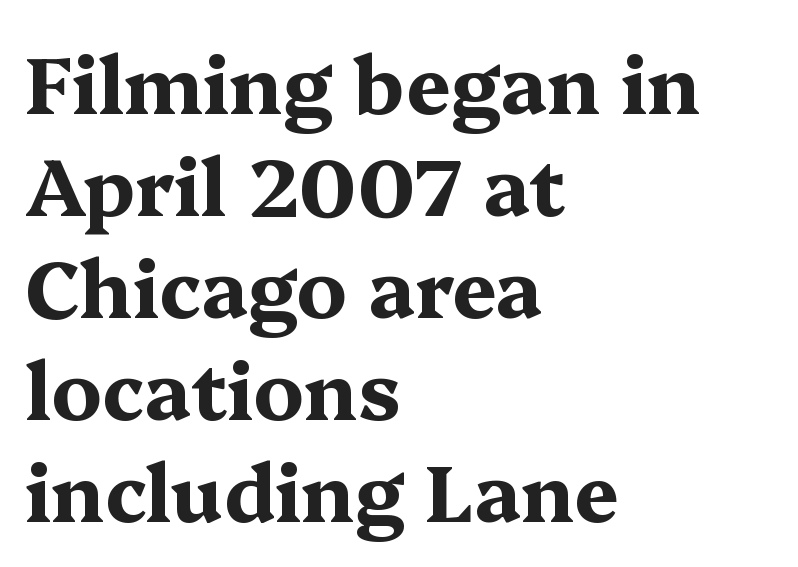
{"serif": "yes", "italic": "no", "bold": "yes", "weight": "bold", "width": "wide", "stroke_contrast": "medium", "x_height": "medium", "monospaced": "no", "underline": "no", "align": "left", "line_spacing": "normal", "line_spacing_ratio": 1.29, "letter_spacing": "normal", "letter_spacing_em": 0.0, "glyph_px": 79}
